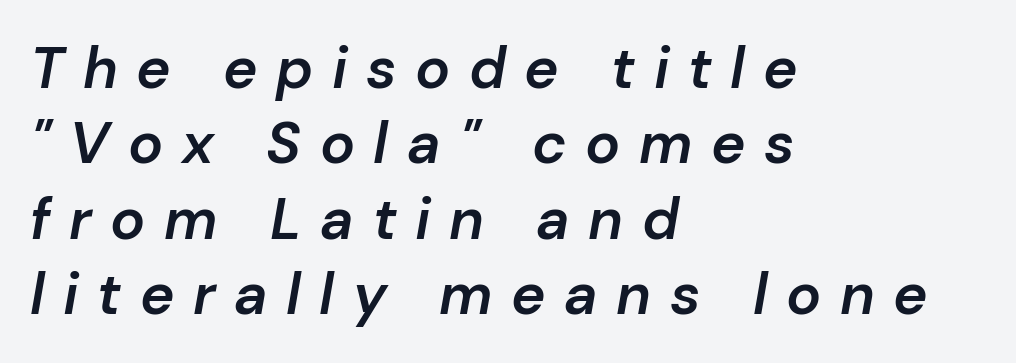
The image shows 58 px semibold type, italic (leaning right); set left-aligned, normal line spacing (1.3x), unusually wide letter spacing (+0.32 em), not underlined; low stroke contrast and a medium x-height.
